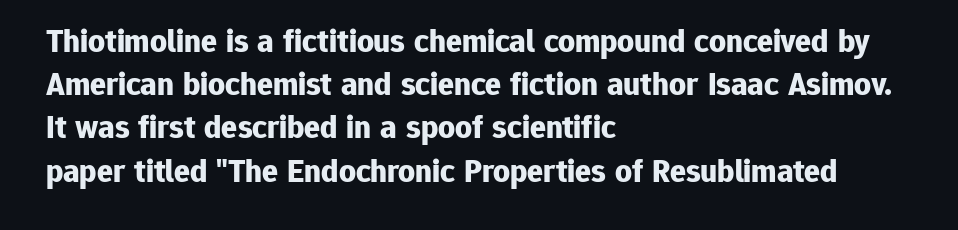
Observe the absence of serifs on each vertical stroke in this sample. Default kerning and tracking; the words read as compact shapes. Each letter keeps its own natural width here, so spacing adapts to shape. Heavy, bold letterforms.
